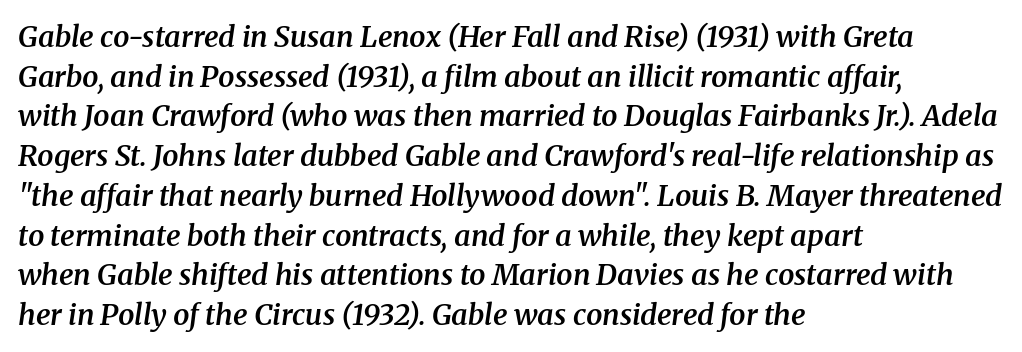
The image shows 29 px semibold serif type, italic (leaning right); set left-aligned, normal line spacing (1.37x), normal letter spacing, not underlined; medium stroke contrast and a medium x-height.
